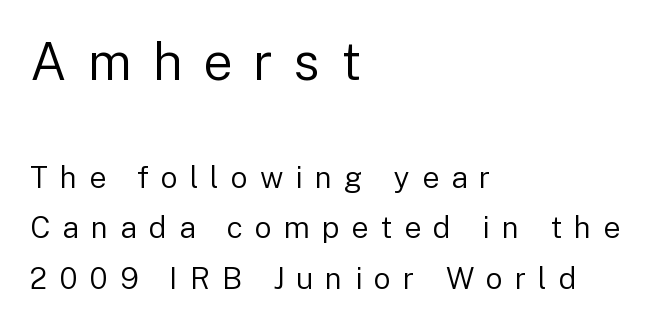
The image shows 52 px regular-weight sans-serif type, upright; set left-aligned, normal line spacing (1.68x), unusually wide letter spacing (+0.4 em), not underlined; the first (top) block is 1.73x larger; low stroke contrast and a medium x-height.
